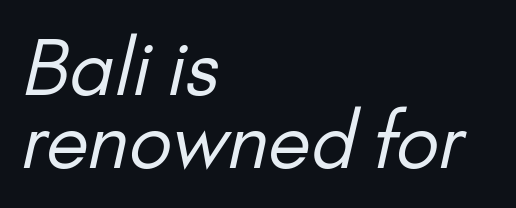
Does the copy run flush right? No — it runs flush left. The block of text is dense from top to bottom, with scant space between rows. You could not count columns in this text — the font is proportionally spaced. The characters are drawn with everyday or finer stroke widths.
